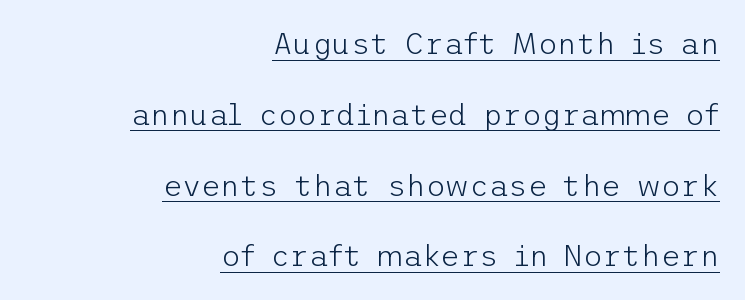
Each letter's strokes conclude bluntly, with no projecting serifs. Does extra space separate the letters? No, they use regular spacing. Each stroke keeps to a modest, everyday thickness or less. Quick note: not italic, upright. The compositor pushed each line to the right boundary. In designer terms, the underline attribute is active on this setting.
